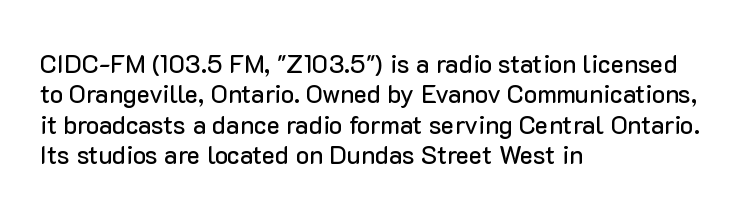
The image shows 25 px text type, upright; set left-aligned, line spacing 1.22x, normal letter spacing, not underlined.
